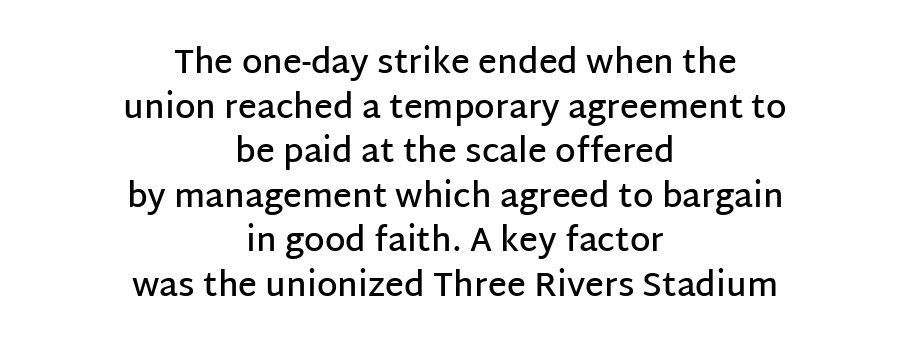
The image shows 33 px semibold sans-serif type, upright; set centered, normal line spacing (1.35x), normal letter spacing, not underlined; low stroke contrast and a large x-height.
